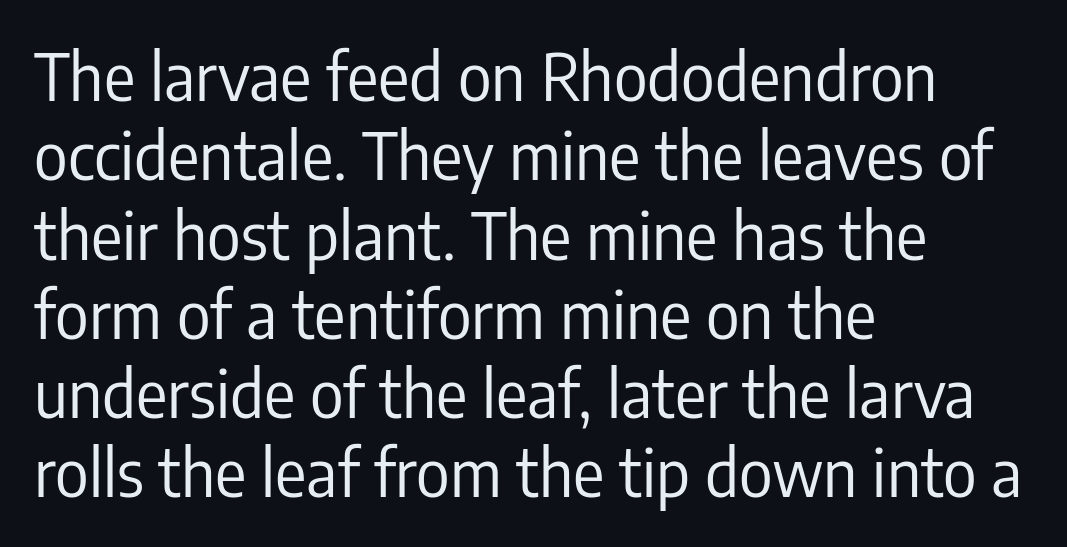
The image shows 65 px regular-weight, condensed sans-serif type, upright; set left-aligned, line spacing 1.22x, normal letter spacing, not underlined; low stroke contrast and a medium x-height.
